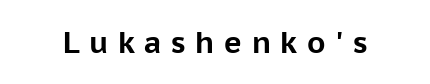
The image shows 30 px bold sans-serif type, upright; set unusually wide letter spacing (+0.32 em), not underlined; low stroke contrast and a medium x-height.
